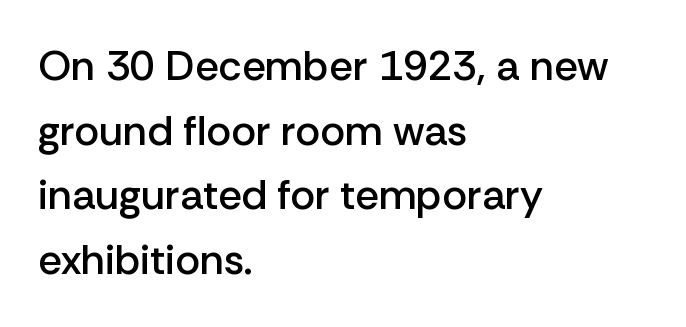
The lines sit at an ordinary, default distance from one another. This rendering leaves character spacing at its baseline value. In terms of letterform style, serifs are entirely absent. The lines are quadded left.
